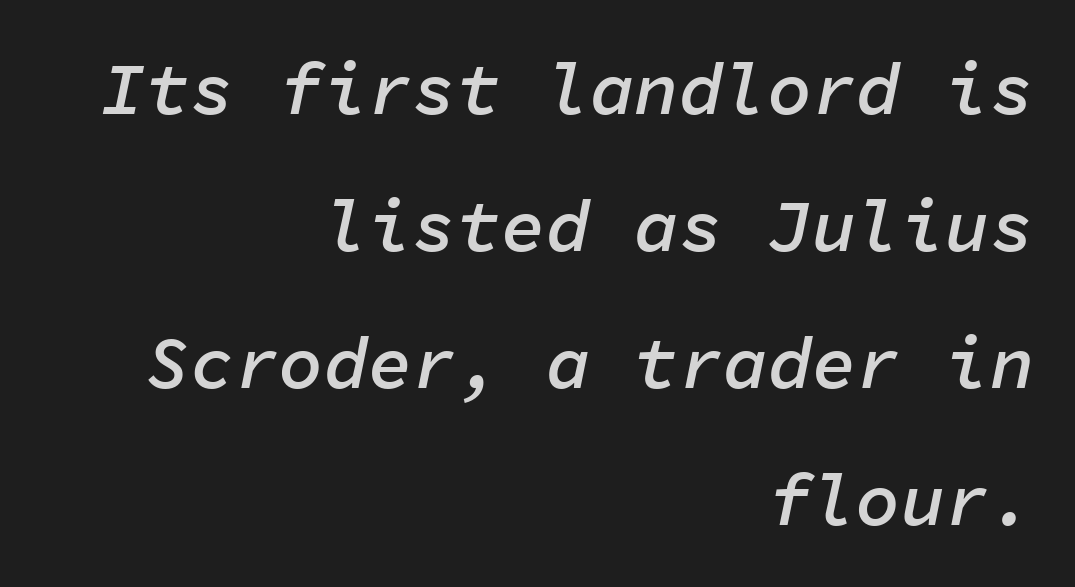
{"italic": "yes", "lean": "right", "slant_degrees": 11, "bold": "semi", "weight": "semibold", "width": "normal", "stroke_contrast": "low", "x_height": "medium", "monospaced": "yes", "underline": "no", "align": "right", "line_spacing_ratio": 1.85, "letter_spacing": "normal", "letter_spacing_em": 0.0, "glyph_px": 74}
